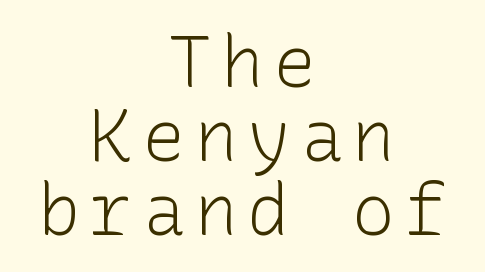
Q: Is the text bold? A: No.
Q: Is the text italic (slanted)? A: No, it is upright.
Q: Is the typeface a serif or a sans-serif typeface? A: Sans-serif.
Q: Is the text underlined? A: No.
Q: How is the paragraph aligned? A: Centered.
Q: Is the spacing between lines tight, normal or loose? A: Tight.
Q: Width (condensed, normal, or wide)? A: Normal.
Q: Stroke contrast? A: Low.
Q: x-height? A: Medium.
